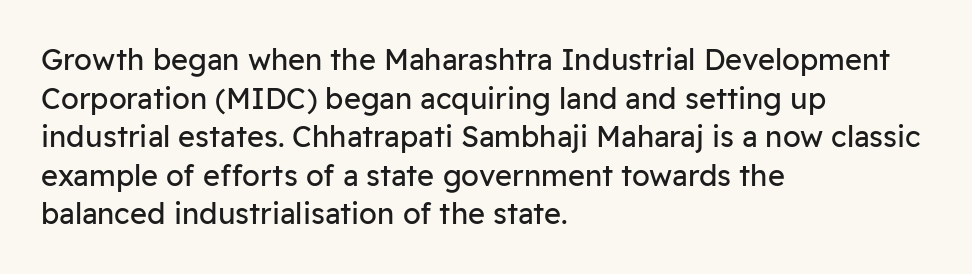
{"serif": "no", "italic": "no", "bold": "no", "weight": "regular", "width": "normal", "stroke_contrast": "low", "x_height": "medium", "monospaced": "no", "underline": "no", "align": "left", "line_spacing": "normal", "line_spacing_ratio": 1.33, "letter_spacing": "normal", "letter_spacing_em": 0.0, "glyph_px": 29}
